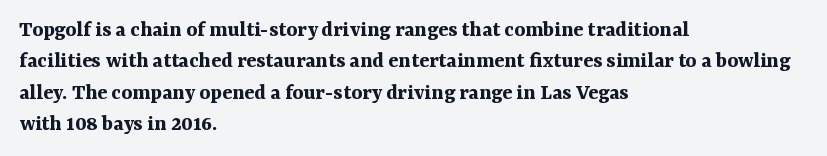
The image shows 23 px bold type, upright; set left-aligned, normal line spacing (1.36x), normal letter spacing, not underlined.
